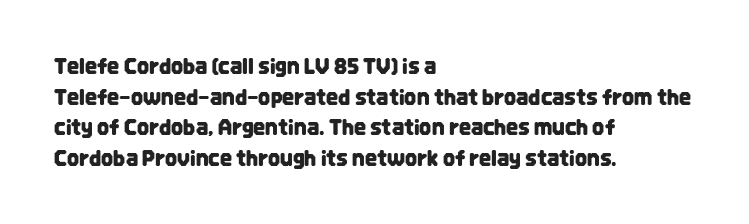
Style check: upright. Quick note: interline space is typical. This sample uses plain, unmodified letter spacing. In CSS terms this would be text-align: left.
